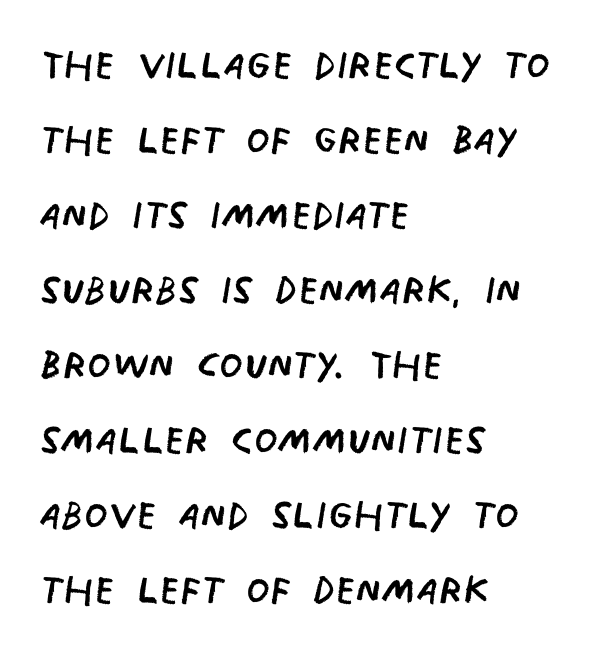
The image shows 54 px regular-weight, condensed sans-serif type; set left-aligned, normal line spacing (1.39x), normal letter spacing, not underlined; low stroke contrast and a large x-height.
